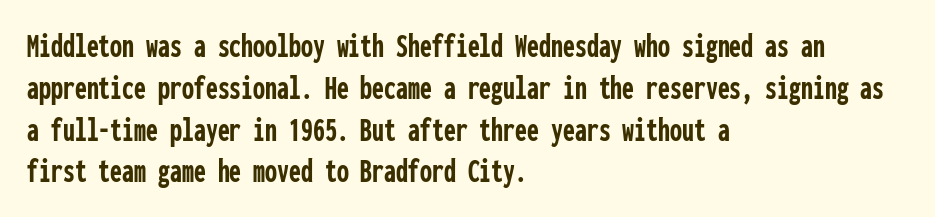
The image shows 34 px semibold, condensed sans-serif type, upright, monospaced; set left-aligned, line spacing 1.23x, normal letter spacing, not underlined; low stroke contrast and a medium x-height.
